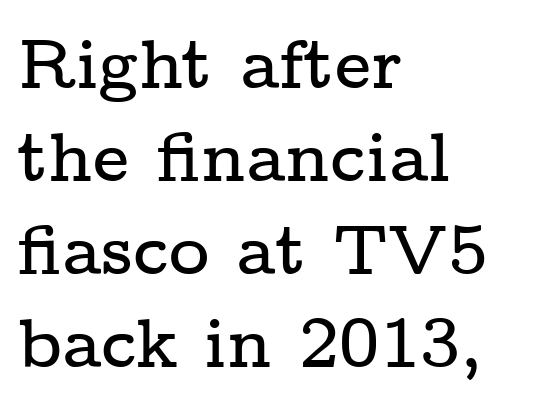
The image shows 70 px wide serif type, upright; set left-aligned, normal line spacing (1.33x), normal letter spacing, not underlined; low stroke contrast and a medium x-height.
